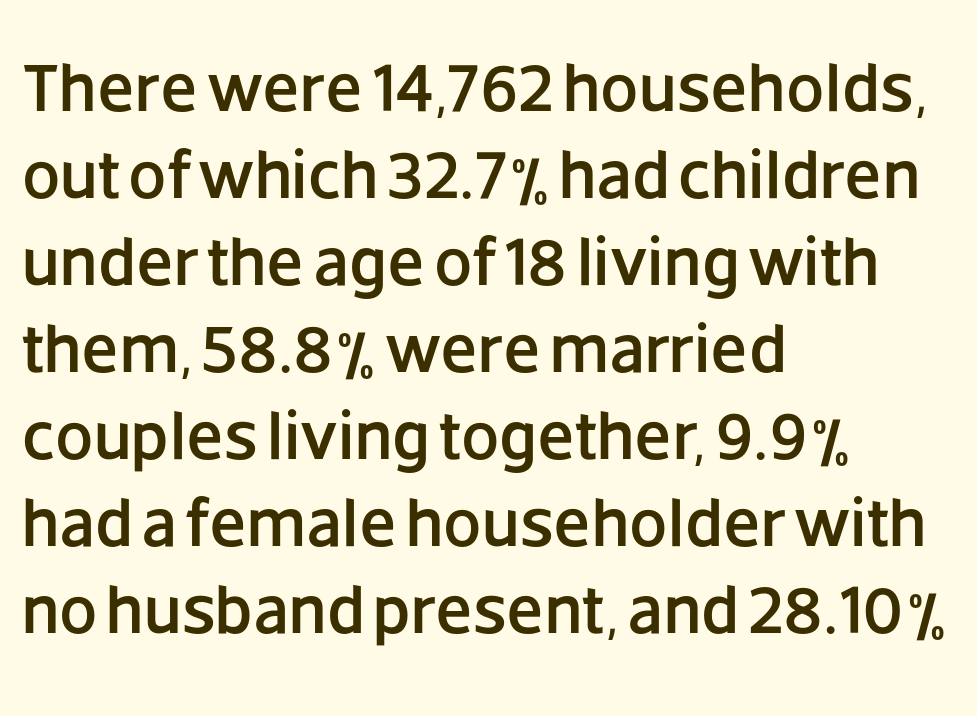
Font category for this specimen: sans-serif. Glyph-to-glyph distance matches everyday printed text. A typesetter would mark this as roman, not italic. A clean baseline with only descenders dipping below it. The line-height multiplier appears to be the usual default. Line beginnings align vertically; line endings do not.
